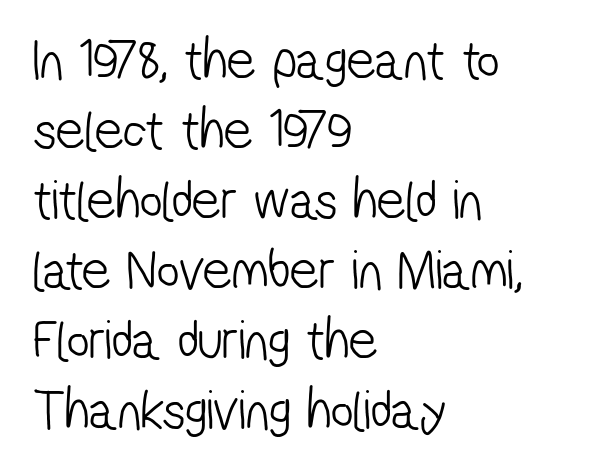
Each letter keeps its own natural width here, so spacing adapts to shape. Line spacing here is normal. Which margin do the lines hug? The left one — the right edge is uneven. The rendering shows plain stroke endings on the letterforms — a sans-serif design. The passage shown is not bold in any degree. Letter spacing: default.
